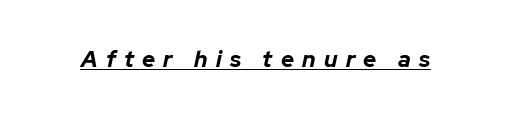
{"italic": "yes", "lean": "right", "slant_degrees": 12, "bold": "yes", "underline": "yes", "letter_spacing": "wide", "letter_spacing_em": 0.36, "glyph_px": 23}
